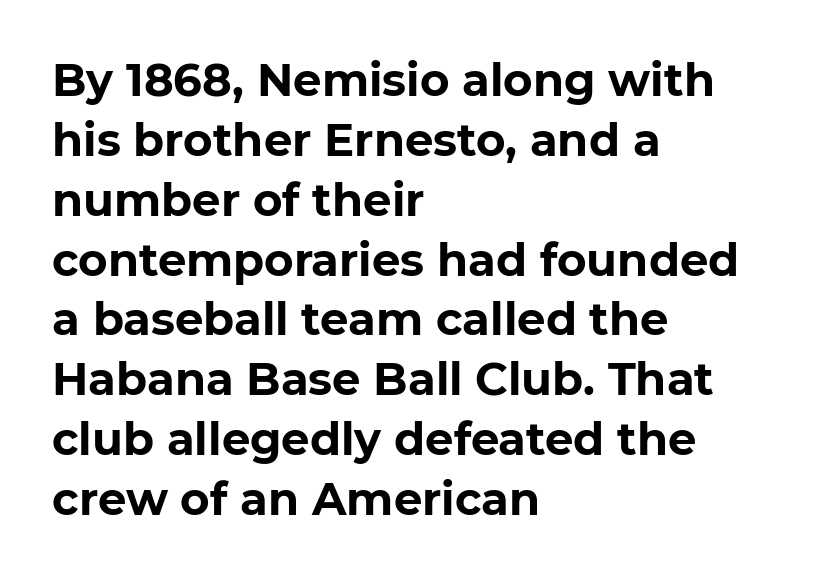
Q: Is the text bold? A: Yes.
Q: Is the text italic (slanted)? A: No, it is upright.
Q: Is the typeface a serif or a sans-serif typeface? A: Sans-serif.
Q: Is the text underlined? A: No.
Q: How is the paragraph aligned? A: Left-aligned.
Q: Is the spacing between letters normal or unusually wide? A: Normal.
Q: Is the spacing between lines tight, normal or loose? A: Normal.
Q: Width (condensed, normal, or wide)? A: Normal.
Q: Stroke contrast? A: Low.
Q: x-height? A: Medium.
Q: Monospaced? A: No.
